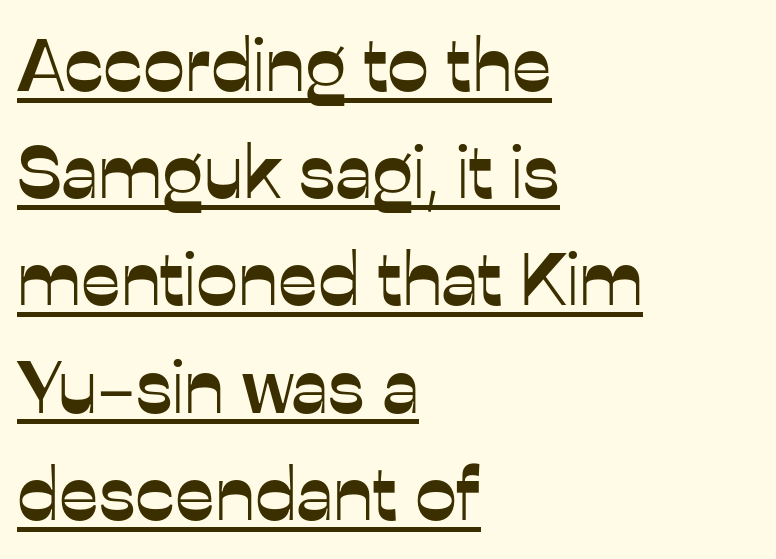
The image shows 75 px sans-serif type, upright; set left-aligned, normal line spacing (1.43x), normal letter spacing, underlined; low stroke contrast and a medium x-height.
